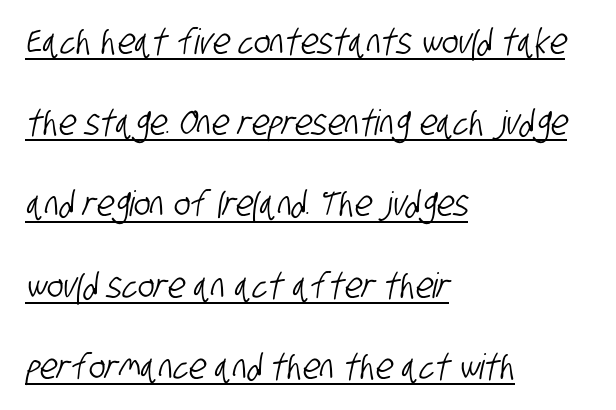
Honestly, the underline is the first thing you notice here. The lines are quadded left. Do the characters align in a grid? No, the font is proportional. Baseline-to-baseline distance is far greater than the letter height. Check where the strokes stop: nothing finishes them off — pure sans.
